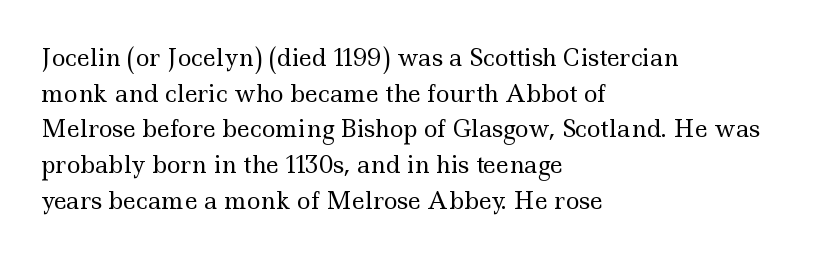
Baseline-to-baseline distance is the conventional proportion of letter height. The passage is arranged the way most books set body copy — flush left. The glyphs are unaccompanied by any horizontal stroke below them. The gaps between neighbouring characters are ordinary and unremarkable.
